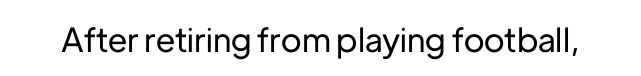
The image shows 33 px sans-serif type, upright; set normal letter spacing, not underlined; low stroke contrast and a medium x-height.
